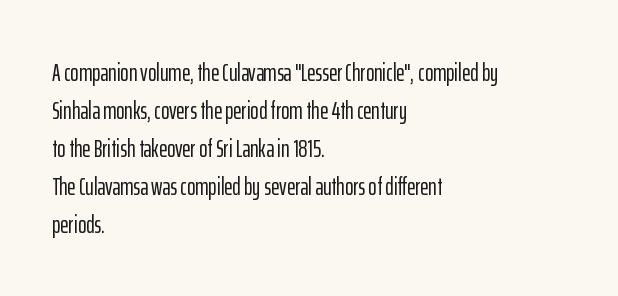
The image shows 25 px text type, upright; set left-aligned, normal line spacing (1.52x), normal letter spacing, not underlined.
